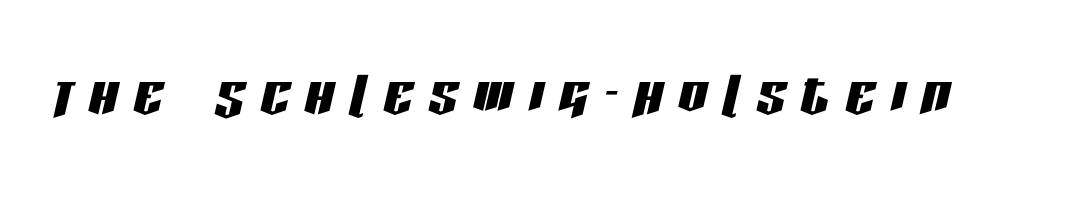
Q: Is the text italic (slanted)? A: Yes, it leans right by about 13 degrees.
Q: Is the text underlined? A: No.
Q: Is the spacing between letters normal or unusually wide? A: Unusually wide.
Q: Width (condensed, normal, or wide)? A: Condensed.
Q: Stroke contrast? A: Low.
Q: x-height? A: Large.
Q: Monospaced? A: No.
